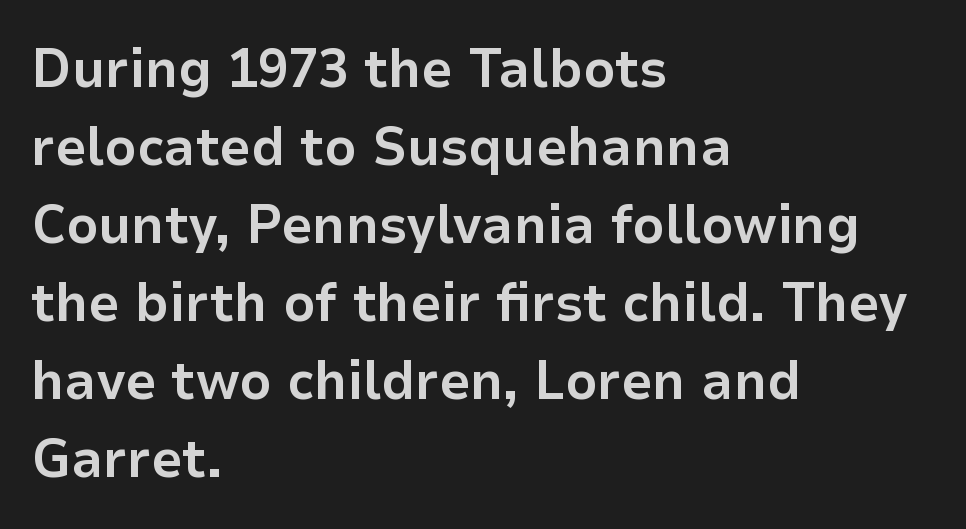
{"serif": "no", "italic": "no", "bold": "yes", "weight": "bold", "width": "normal", "stroke_contrast": "low", "x_height": "medium", "monospaced": "no", "underline": "no", "align": "left", "line_spacing": "normal", "line_spacing_ratio": 1.42, "letter_spacing": "normal", "letter_spacing_em": 0.0, "glyph_px": 55}
